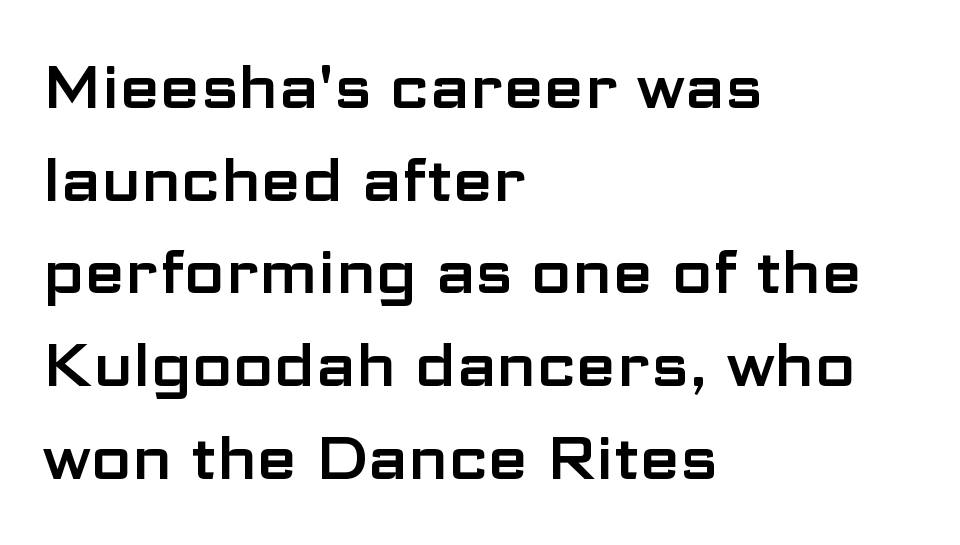
Q: Is the text italic (slanted)? A: No, it is upright.
Q: Is the typeface a serif or a sans-serif typeface? A: Sans-serif.
Q: Is the text underlined? A: No.
Q: How is the paragraph aligned? A: Left-aligned.
Q: Is the spacing between letters normal or unusually wide? A: Normal.
Q: Is the spacing between lines tight, normal or loose? A: Normal.
Q: Width (condensed, normal, or wide)? A: Wide.
Q: Stroke contrast? A: Low.
Q: x-height? A: Medium.
Q: Monospaced? A: No.
